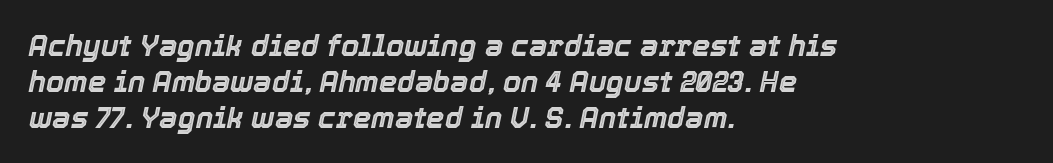
The image shows 29 px text type, italic (leaning right); set left-aligned, line spacing 1.24x, normal letter spacing, not underlined; a medium x-height.
